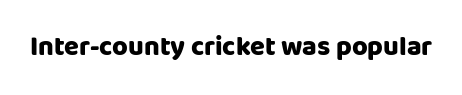
What stands out about the letter spacing? Nothing — it is the standard amount. No italicization has been applied; the sample stays upright. The gap between lines stays unmarked. Thick stems and heavy bowls — unmistakably bold.
